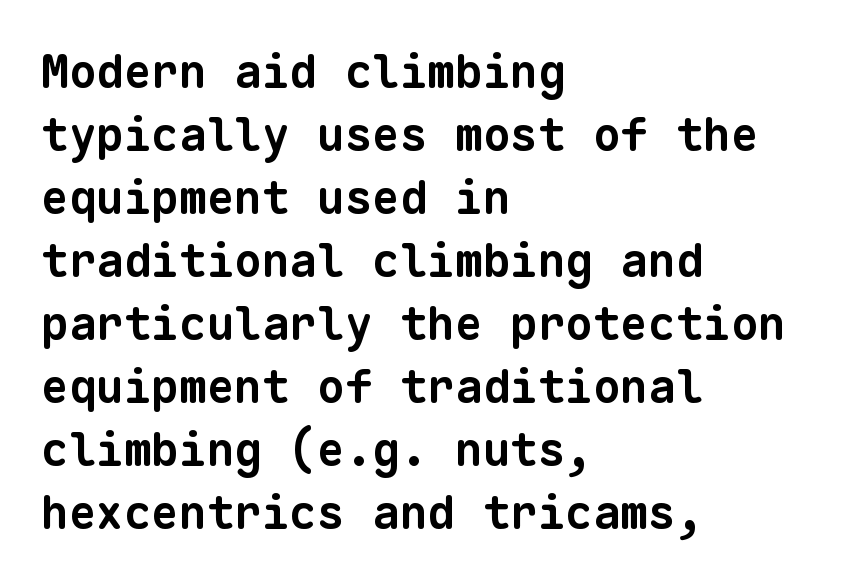
Q: Is the text bold? A: Yes.
Q: Is the typeface a serif or a sans-serif typeface? A: Sans-serif.
Q: Is the text underlined? A: No.
Q: How is the paragraph aligned? A: Left-aligned.
Q: Is the spacing between letters normal or unusually wide? A: Normal.
Q: Is the spacing between lines tight, normal or loose? A: Normal.
Q: Width (condensed, normal, or wide)? A: Normal.
Q: Stroke contrast? A: Low.
Q: x-height? A: Medium.
Q: Monospaced? A: Yes.
